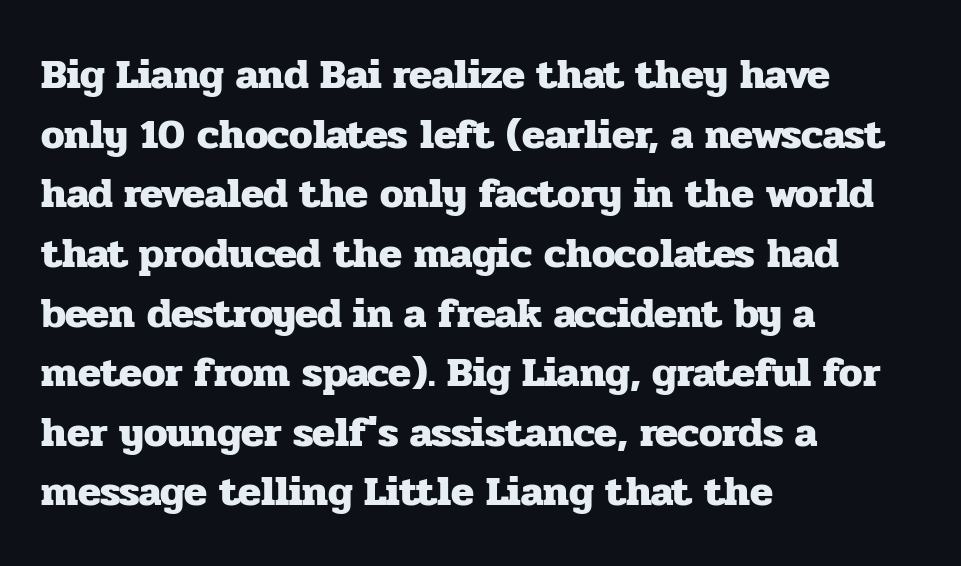
Q: Is the text bold? A: Yes.
Q: Is the text italic (slanted)? A: No, it is upright.
Q: Is the typeface a serif or a sans-serif typeface? A: Serif.
Q: Is the text underlined? A: No.
Q: How is the paragraph aligned? A: Left-aligned.
Q: Is the spacing between letters normal or unusually wide? A: Normal.
Q: Is the spacing between lines tight, normal or loose? A: Normal.
Q: Width (condensed, normal, or wide)? A: Normal.
Q: Stroke contrast? A: Low.
Q: x-height? A: Medium.
Q: Monospaced? A: No.
